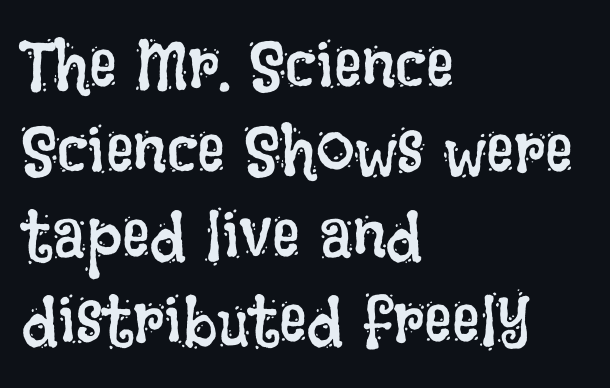
A quiet, ordinary-to-light weight characterises the typeface. Varying glyph widths throughout — classic text-font behaviour. A bare baseline throughout the passage. No extra tracking has been applied to these lines. This sample uses an upright cut, with every glyph sitting square on the baseline.
